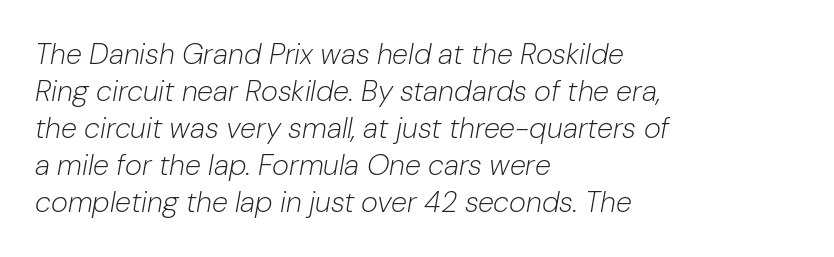
Honestly, the row spacing looks completely unremarkable. Students, note that the glyphs here touch the page at normal intervals. The specimen omits any rule beneath the text block's lines. Casual observation: everything's shoved over to the left. Designer's note — italics engaged. No extra ink here — the face is not bold.
